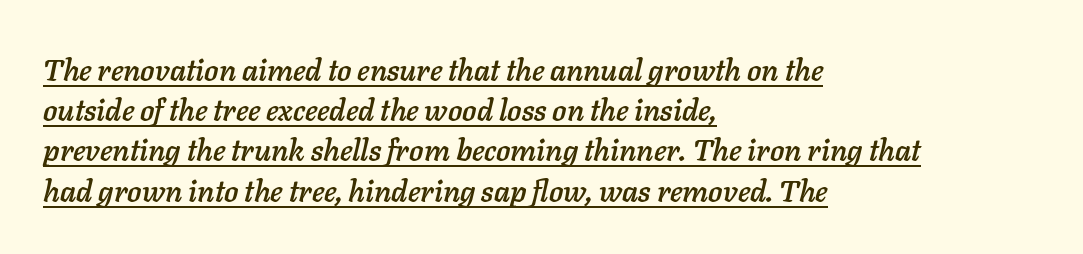
Q: Is the text italic (slanted)? A: Yes, it leans right by about 11 degrees.
Q: Is the text underlined? A: Yes.
Q: How is the paragraph aligned? A: Left-aligned.
Q: Is the spacing between letters normal or unusually wide? A: Normal.
Q: Is the spacing between lines tight, normal or loose? A: Normal.
Q: Width (condensed, normal, or wide)? A: Normal.
Q: Stroke contrast? A: Low.
Q: x-height? A: Medium.
Q: Monospaced? A: No.
